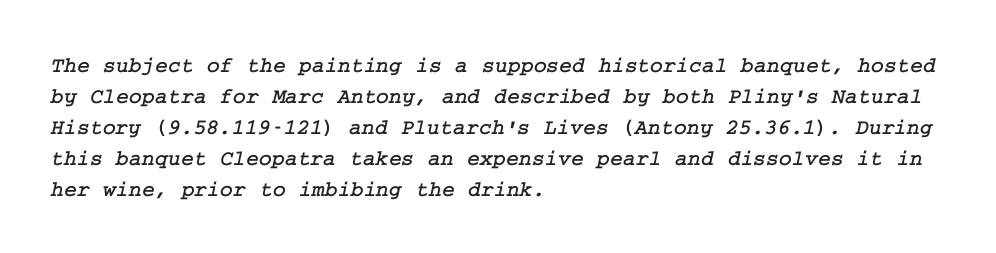
Q: Is the text underlined? A: No.
Q: How is the paragraph aligned? A: Left-aligned.
Q: Is the spacing between letters normal or unusually wide? A: Normal.
Q: Is the spacing between lines tight, normal or loose? A: Normal.
